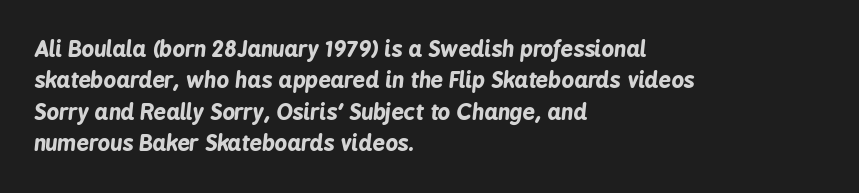
The image shows 22 px bold type, italic (leaning right); set left-aligned, normal line spacing (1.43x), normal letter spacing, not underlined.
